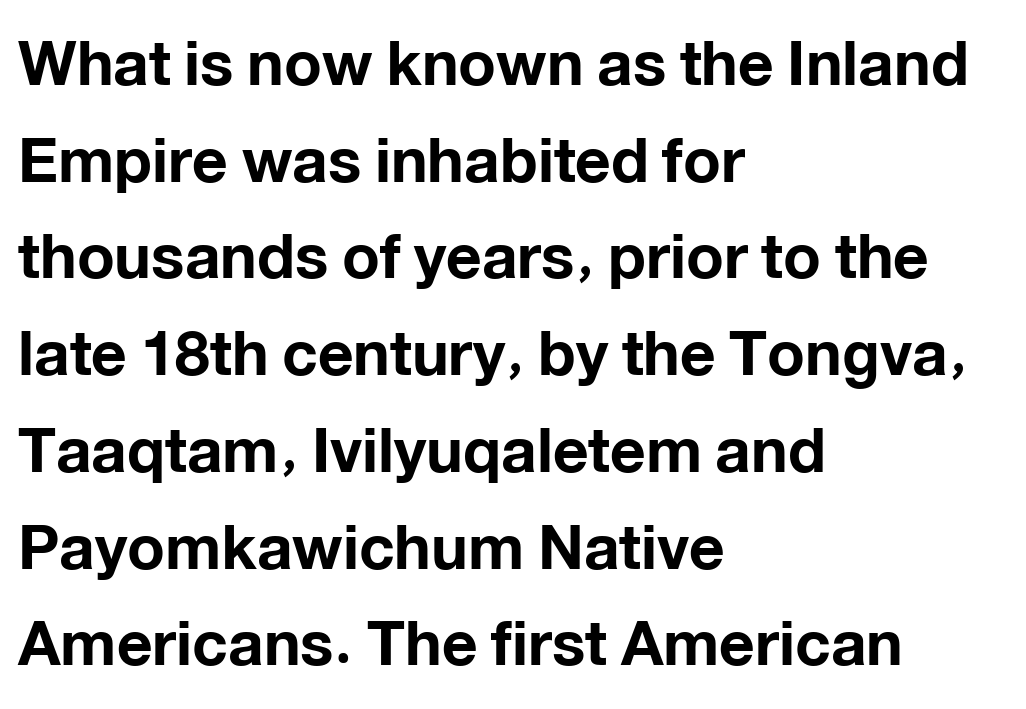
This is roman type, the default non-slanted kind. A dark, heavy texture on the line: the type is bold. If you drew a ruler down the left edge, every line would touch it. Tracking here is standard; glyphs follow each other at the usual distance.
